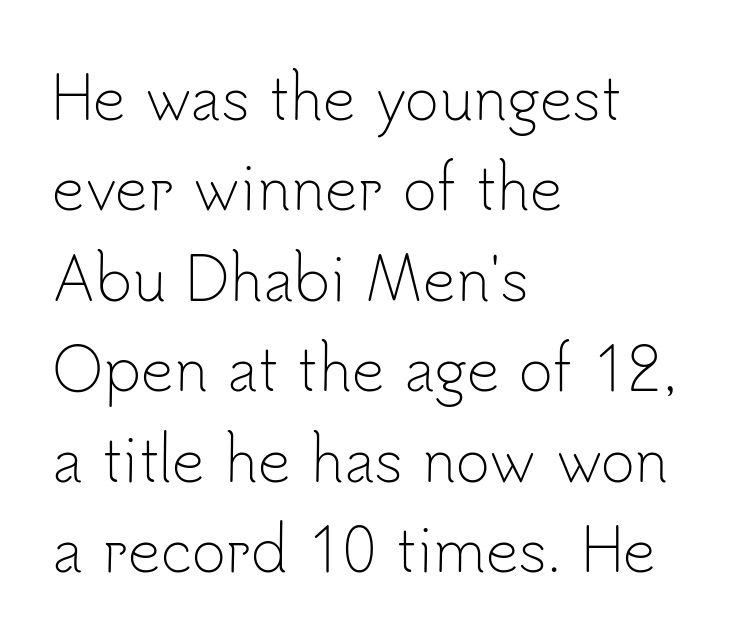
{"serif": "no", "italic": "no", "bold": "no", "weight": "light", "width": "normal", "stroke_contrast": "low", "x_height": "small", "monospaced": "no", "underline": "no", "align": "left", "line_spacing": "normal", "line_spacing_ratio": 1.56, "letter_spacing": "normal", "letter_spacing_em": 0.0, "glyph_px": 58}
